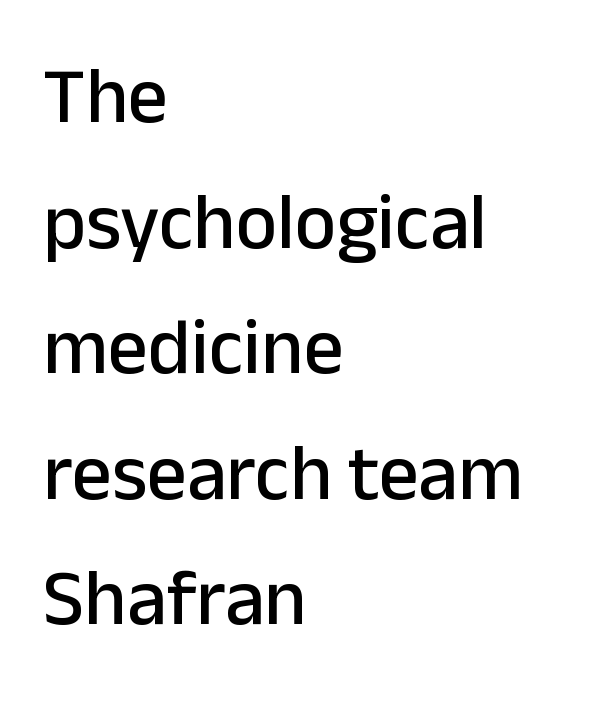
Q: Is the text italic (slanted)? A: No, it is upright.
Q: Is the typeface a serif or a sans-serif typeface? A: Sans-serif.
Q: Is the text underlined? A: No.
Q: How is the paragraph aligned? A: Left-aligned.
Q: Is the spacing between letters normal or unusually wide? A: Normal.
Q: Is the spacing between lines tight, normal or loose? A: Normal.
Q: Width (condensed, normal, or wide)? A: Normal.
Q: Stroke contrast? A: Low.
Q: x-height? A: Medium.
Q: Monospaced? A: No.
